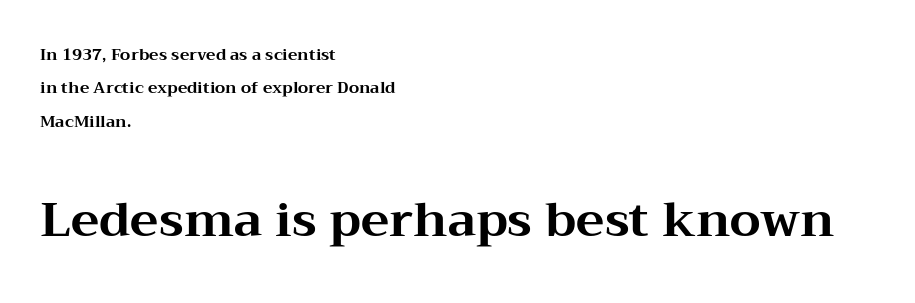
The image shows 48 px bold, wide serif type, upright; set left-aligned, loose line spacing (2.08x), normal letter spacing, not underlined; the second (bottom) block is 3.0x larger; medium stroke contrast and a medium x-height.
